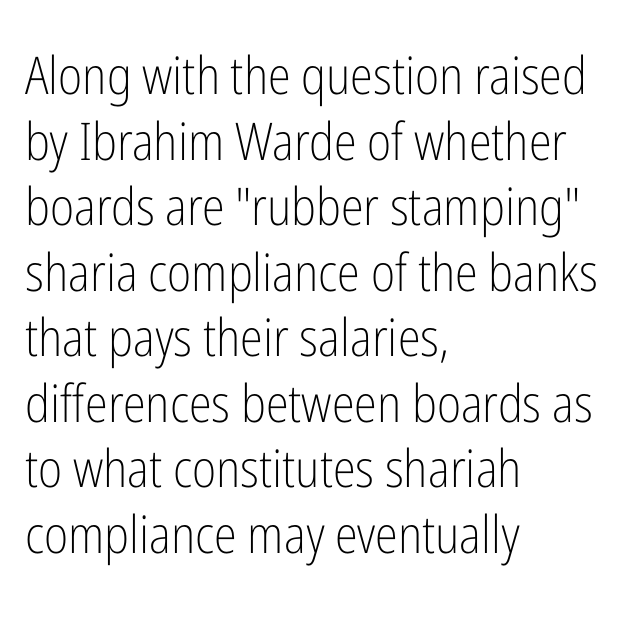
This sample keeps an unexceptional amount of space between lines. The letterforms sit at book weight or below. The passage shown is not underscored anywhere. Is there any slant? The stems are plumb. Nope, no serifs anywhere on these letters.
